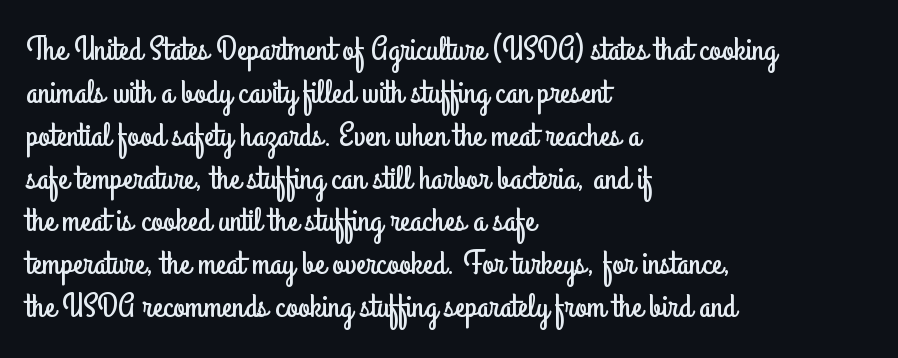
The image shows 34 px condensed sans-serif type; set left-aligned, normal line spacing (1.26x), normal letter spacing, not underlined; low stroke contrast and a small x-height.
